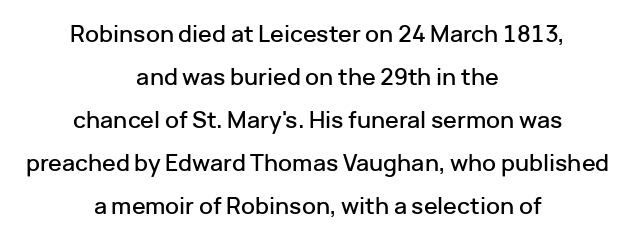
The image shows 23 px text type, upright; set centered, line spacing 1.87x, normal letter spacing, not underlined.
